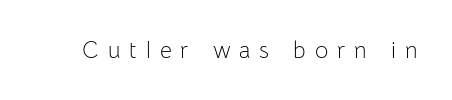
{"italic": "no", "bold": "no", "underline": "no", "letter_spacing": "wide", "letter_spacing_em": 0.39, "glyph_px": 23}
